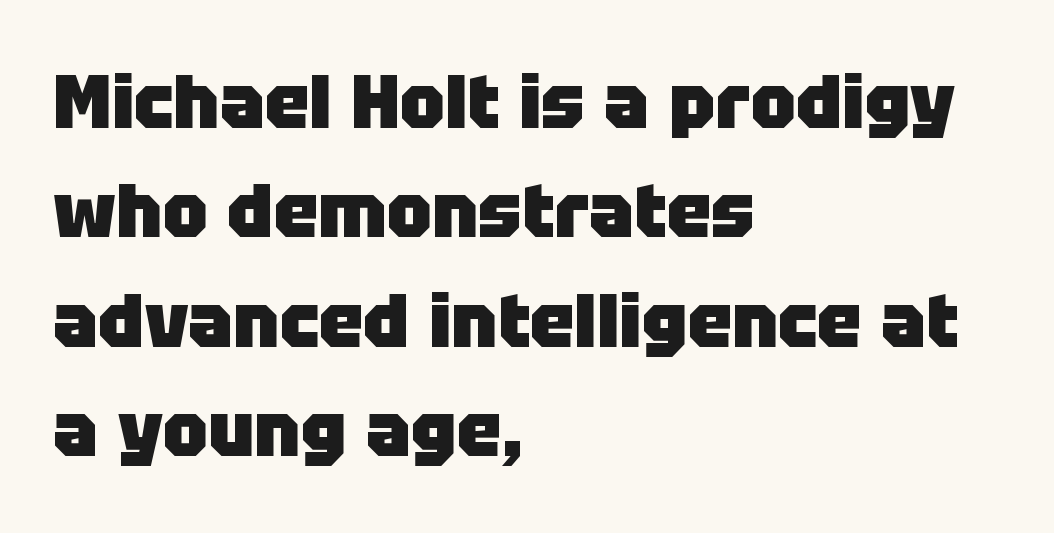
Anything drawn beneath the words? Only blank space. Short note: letters normally spaced. These lines are rendered in a variable-pitch font. Quick note: interline space is typical. The type sits square on the baseline with zero lean.
